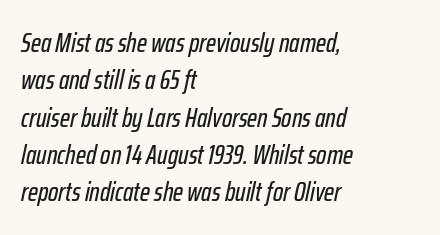
The image shows 27 px text type, italic (leaning right); set left-aligned, normal line spacing (1.38x), normal letter spacing, not underlined.
